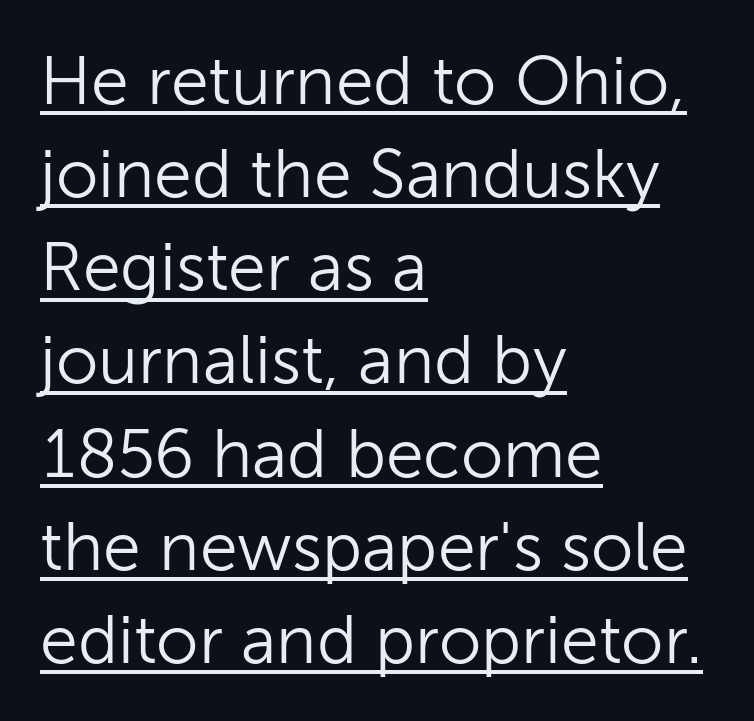
The image shows 68 px light sans-serif type, upright; set left-aligned, normal line spacing (1.37x), normal letter spacing, underlined; low stroke contrast and a medium x-height.
